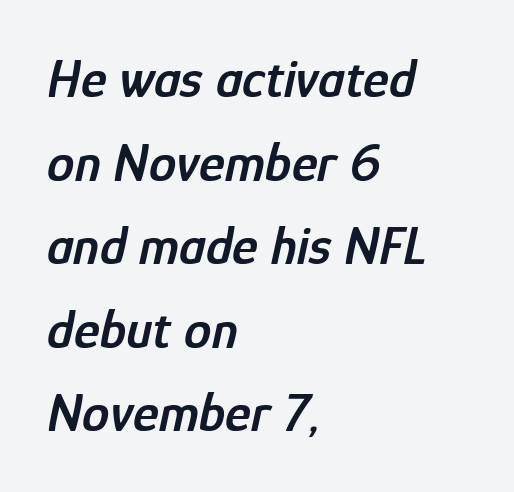
{"italic": "yes", "lean": "right", "slant_degrees": 12, "bold": "semi", "weight": "semibold", "width": "condensed", "stroke_contrast": "low", "x_height": "medium", "monospaced": "no", "underline": "no", "align": "left", "line_spacing": "normal", "line_spacing_ratio": 1.52, "letter_spacing": "normal", "letter_spacing_em": 0.0, "glyph_px": 55}
